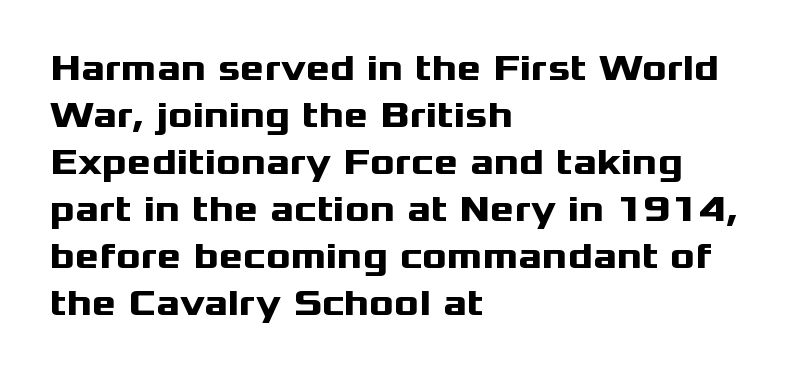
Each glyph is drawn with heavy, bold strokes. No italicization has been applied; the sample stays upright. This sample uses plain, unmodified letter spacing. Do the characters align in a grid? No, the font is proportional.
